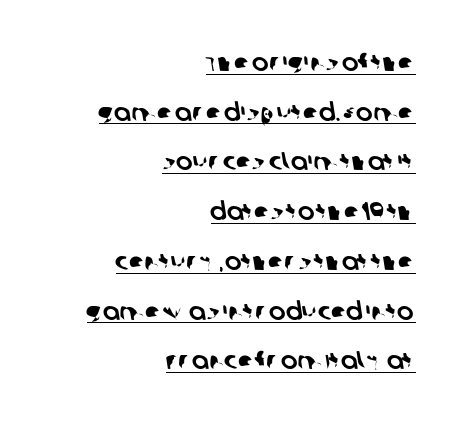
{"underline": "yes", "align": "right", "line_spacing": "loose", "line_spacing_ratio": 1.99, "letter_spacing": "normal", "letter_spacing_em": 0.0, "glyph_px": 25}
